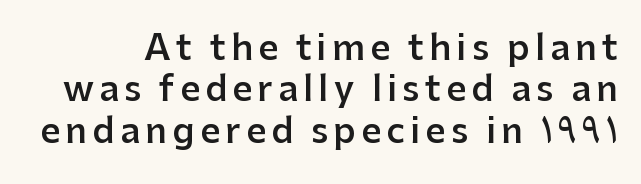
Q: Is the text bold? A: Semi-bold.
Q: Is the text italic (slanted)? A: No, it is upright.
Q: Is the typeface a serif or a sans-serif typeface? A: Sans-serif.
Q: Is the text underlined? A: No.
Q: Width (condensed, normal, or wide)? A: Normal.
Q: Stroke contrast? A: Low.
Q: x-height? A: Medium.
Q: Monospaced? A: No.
